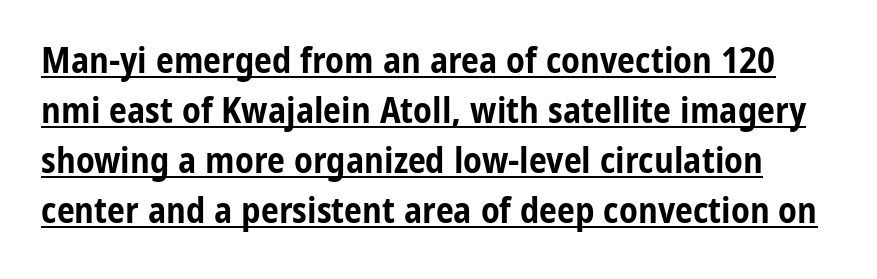
Glyph-to-glyph distance matches everyday printed text. The type sits square on the baseline with zero lean. The rendering uses a bold face; every stroke is thick and dark. The sample's only ornament is a line tracing under the words. How would I describe the line gaps? Plain and ordinary. A typesetter would label this face a sans.
